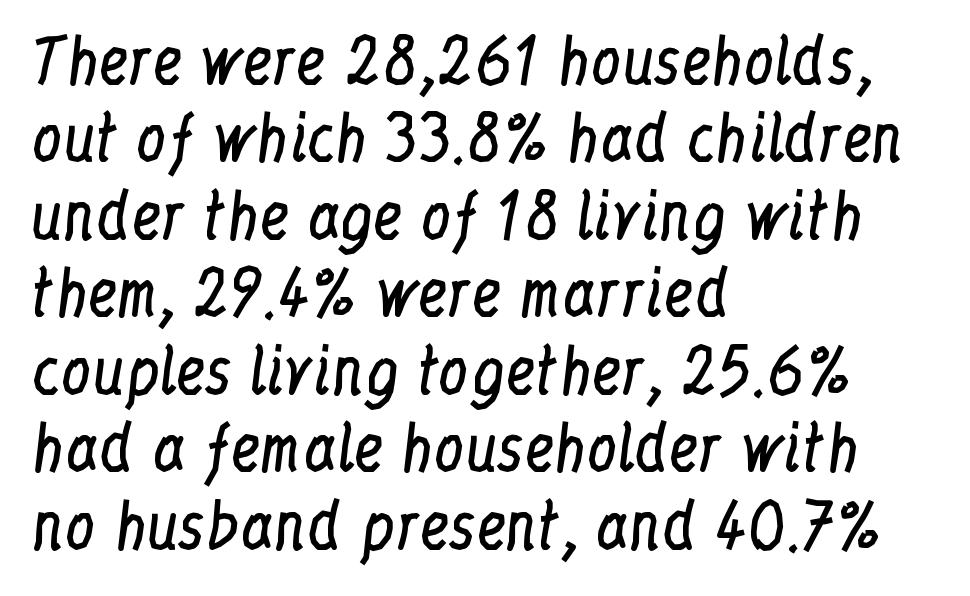
Q: Is the text bold? A: No.
Q: Is the text italic (slanted)? A: Yes.
Q: Is the typeface a serif or a sans-serif typeface? A: Serif.
Q: Is the text underlined? A: No.
Q: How is the paragraph aligned? A: Left-aligned.
Q: Is the spacing between letters normal or unusually wide? A: Normal.
Q: Is the spacing between lines tight, normal or loose? A: Normal.
Q: Width (condensed, normal, or wide)? A: Condensed.
Q: Stroke contrast? A: Low.
Q: x-height? A: Medium.
Q: Monospaced? A: No.
